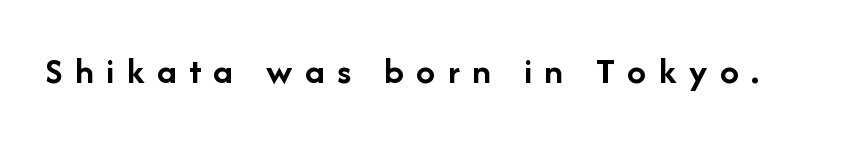
The passage shown has open, widely tracked lettering throughout. The type sits square on the baseline with zero lean. The letters advance in unequal steps, a hallmark of proportional type. Strokes here are thick enough to call this a true bold. Descenders are the only things crossing below the line.
